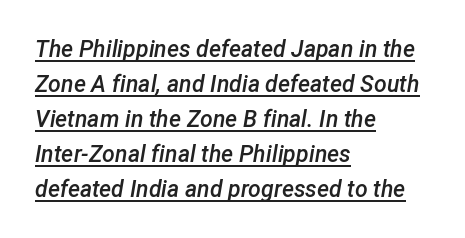
Q: Is the text bold? A: Semi-bold.
Q: Is the text italic (slanted)? A: Yes, it leans right by about 12 degrees.
Q: Is the text underlined? A: Yes.
Q: How is the paragraph aligned? A: Left-aligned.
Q: Is the spacing between letters normal or unusually wide? A: Normal.
Q: Is the spacing between lines tight, normal or loose? A: Normal.
